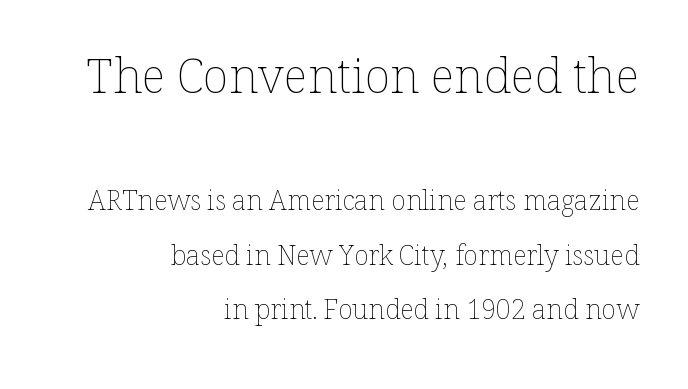
Q: Is the text bold? A: No.
Q: Is the text italic (slanted)? A: No, it is upright.
Q: Is the text underlined? A: No.
Q: How is the paragraph aligned? A: Right-aligned.
Q: Is the spacing between letters normal or unusually wide? A: Normal.
Q: Is the spacing between lines tight, normal or loose? A: Loose.
Q: Which block of text is set in a larger size, the first (top) or the second (bottom)? A: The first (top) one.
Q: Width (condensed, normal, or wide)? A: Normal.
Q: Stroke contrast? A: Low.
Q: x-height? A: Medium.
Q: Monospaced? A: No.
